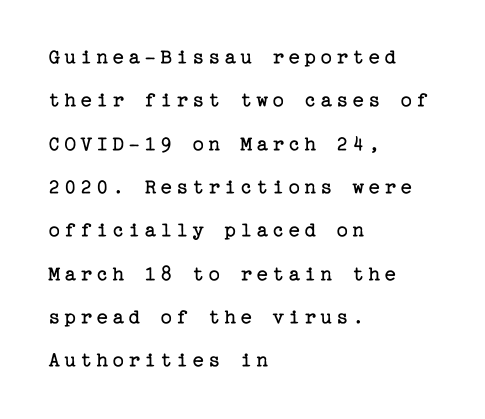
The image shows 22 px text type, upright; set left-aligned, loose line spacing (1.97x), not underlined.
